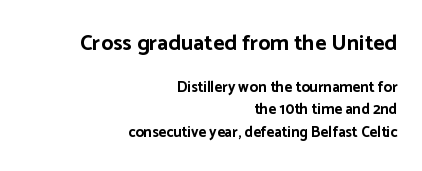
{"italic": "no", "bold": "yes", "underline": "no", "align": "right", "line_spacing": "normal", "line_spacing_ratio": 1.48, "letter_spacing": "normal", "letter_spacing_em": 0.0, "larger_block": "first", "size_ratio": 1.47, "glyph_px": 22}
